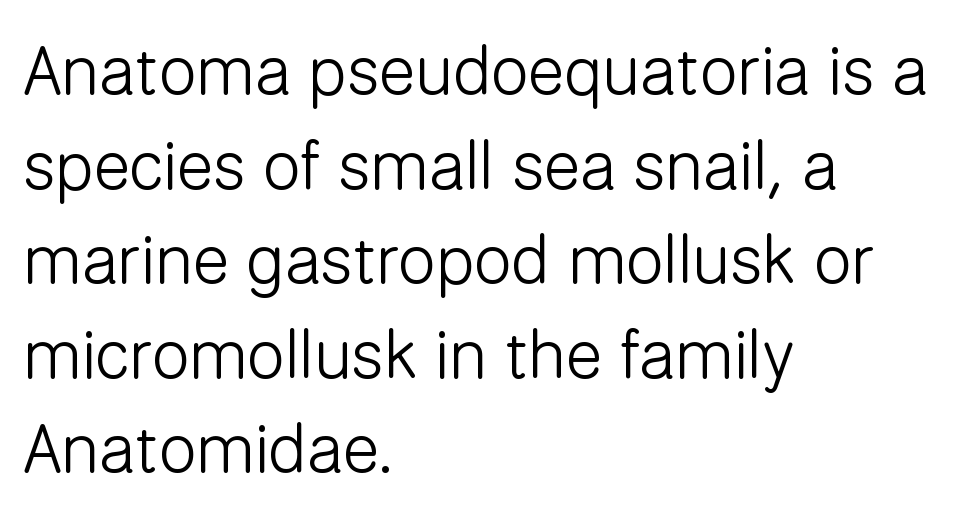
{"serif": "no", "italic": "no", "bold": "no", "weight": "light", "width": "normal", "stroke_contrast": "low", "x_height": "medium", "monospaced": "no", "underline": "no", "align": "left", "line_spacing": "normal", "line_spacing_ratio": 1.39, "letter_spacing": "normal", "letter_spacing_em": 0.0, "glyph_px": 68}
